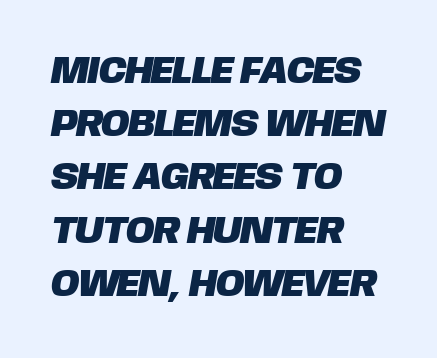
Is this a sans? Yes — the strokes have no serifs. The space beneath each line is pristine and unruled. Horizontally, the lines are justified to the leading edge only. The letterforms sit shoulder to shoulder at normal distance.
